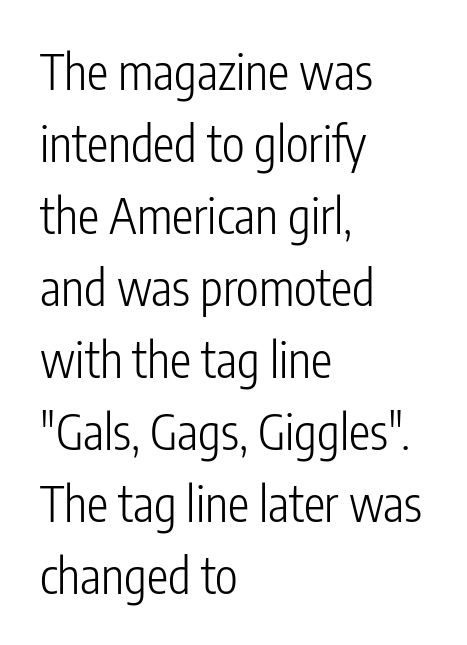
Q: Is the text bold? A: No.
Q: Is the text italic (slanted)? A: No, it is upright.
Q: Is the typeface a serif or a sans-serif typeface? A: Sans-serif.
Q: Is the text underlined? A: No.
Q: How is the paragraph aligned? A: Left-aligned.
Q: Is the spacing between letters normal or unusually wide? A: Normal.
Q: Is the spacing between lines tight, normal or loose? A: Normal.
Q: Width (condensed, normal, or wide)? A: Condensed.
Q: Stroke contrast? A: Low.
Q: x-height? A: Medium.
Q: Monospaced? A: No.
